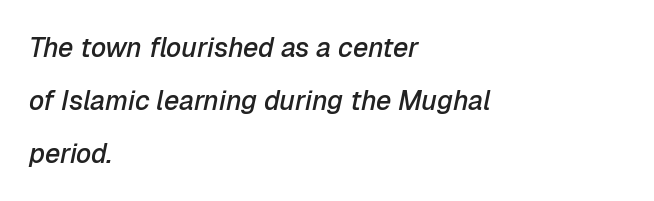
The face used here is a semibold: visibly heavier than regular, lighter than bold. These lines keep a tight, regular rhythm from letter to letter. Is the type slanted? Yes — the strokes lean at a clear angle. Vertically, the passage feels expansive, rows floating well apart.
